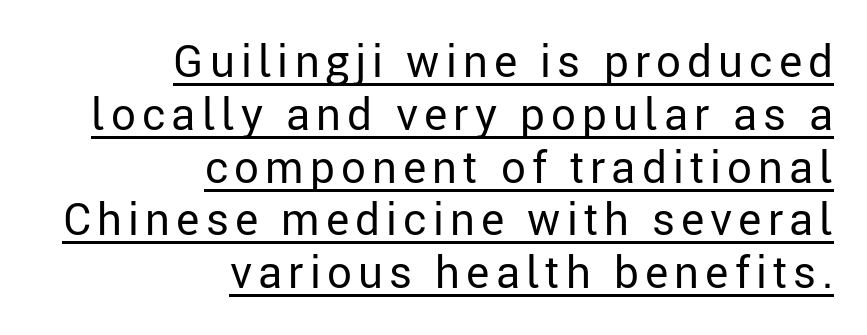
Q: Is the text bold? A: No.
Q: Is the text italic (slanted)? A: No, it is upright.
Q: Is the typeface a serif or a sans-serif typeface? A: Sans-serif.
Q: Is the text underlined? A: Yes.
Q: How is the paragraph aligned? A: Right-aligned.
Q: Width (condensed, normal, or wide)? A: Normal.
Q: Stroke contrast? A: Low.
Q: x-height? A: Medium.
Q: Monospaced? A: No.
